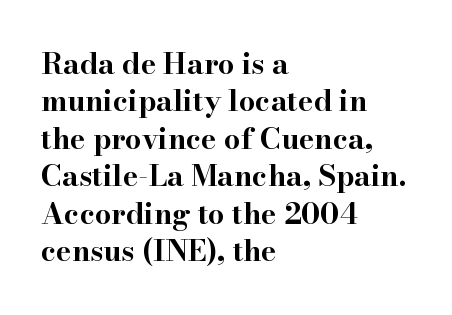
{"serif": "yes", "italic": "no", "bold": "yes", "weight": "bold", "width": "wide", "stroke_contrast": "high", "x_height": "small", "monospaced": "no", "underline": "no", "align": "left", "line_spacing": "normal", "line_spacing_ratio": 1.29, "letter_spacing": "normal", "letter_spacing_em": 0.0, "glyph_px": 29}
